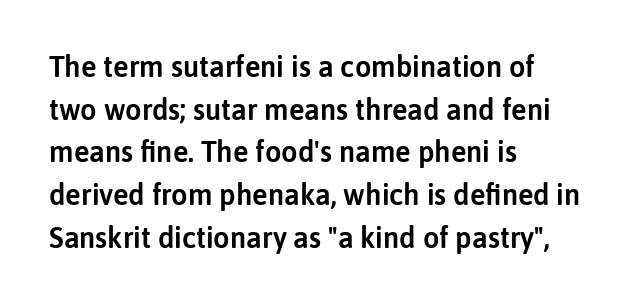
The image shows 29 px sans-serif type, upright; set left-aligned, normal line spacing (1.47x), normal letter spacing, not underlined; low stroke contrast and a medium x-height.
